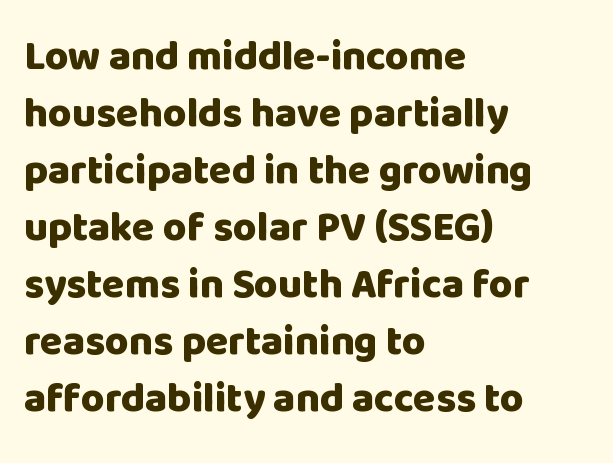
Q: Is the text bold? A: Yes.
Q: Is the text italic (slanted)? A: No, it is upright.
Q: Is the typeface a serif or a sans-serif typeface? A: Sans-serif.
Q: Is the text underlined? A: No.
Q: How is the paragraph aligned? A: Left-aligned.
Q: Is the spacing between letters normal or unusually wide? A: Normal.
Q: Is the spacing between lines tight, normal or loose? A: Normal.
Q: Width (condensed, normal, or wide)? A: Normal.
Q: Stroke contrast? A: Low.
Q: x-height? A: Large.
Q: Monospaced? A: No.
